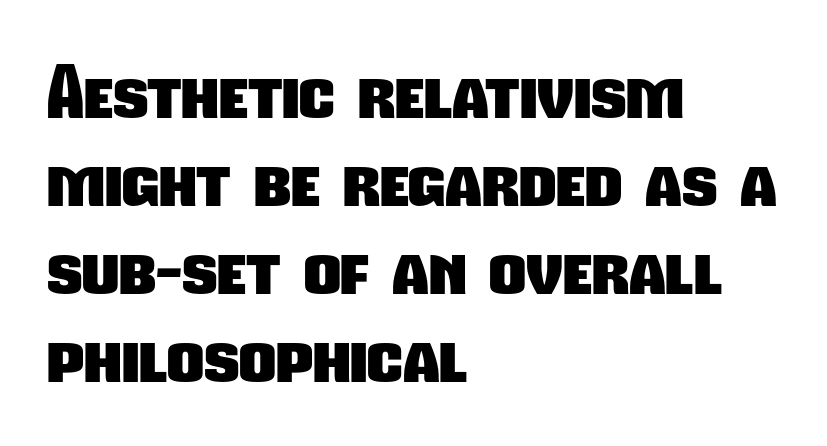
Q: Is the text bold? A: Yes.
Q: Is the typeface a serif or a sans-serif typeface? A: Sans-serif.
Q: Is the text underlined? A: No.
Q: How is the paragraph aligned? A: Left-aligned.
Q: Is the spacing between letters normal or unusually wide? A: Normal.
Q: Width (condensed, normal, or wide)? A: Condensed.
Q: Stroke contrast? A: Low.
Q: x-height? A: Medium.
Q: Monospaced? A: No.
